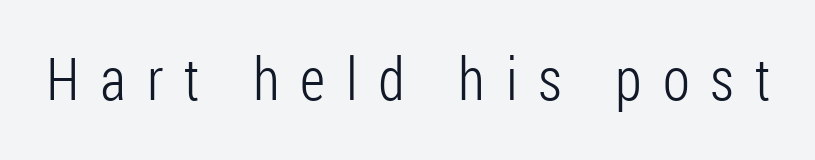
{"serif": "no", "italic": "no", "bold": "no", "weight": "light", "width": "condensed", "stroke_contrast": "low", "x_height": "medium", "monospaced": "no", "underline": "no", "letter_spacing": "wide", "letter_spacing_em": 0.35, "glyph_px": 59}
